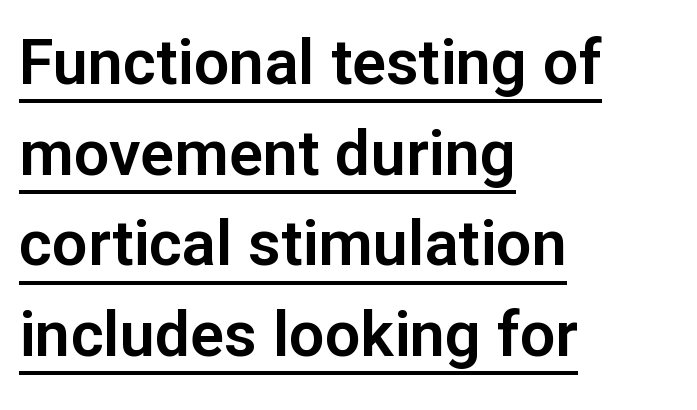
The image shows 63 px sans-serif type, upright; set left-aligned, normal line spacing (1.44x), normal letter spacing, underlined; low stroke contrast and a medium x-height.
